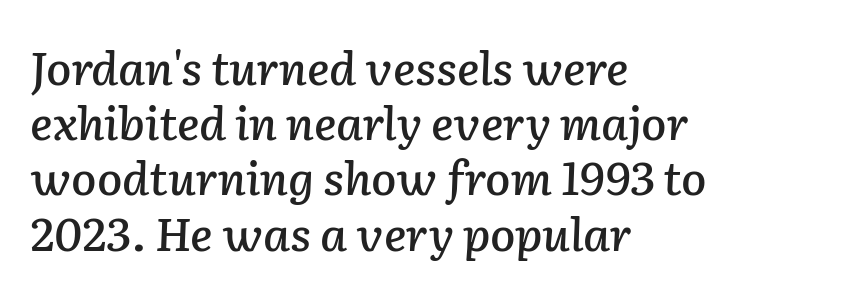
{"italic": "yes", "lean": "right", "slant_degrees": 2, "width": "normal", "stroke_contrast": "low", "x_height": "medium", "monospaced": "no", "underline": "no", "align": "left", "line_spacing_ratio": 1.2, "letter_spacing": "normal", "letter_spacing_em": 0.0, "glyph_px": 46}
